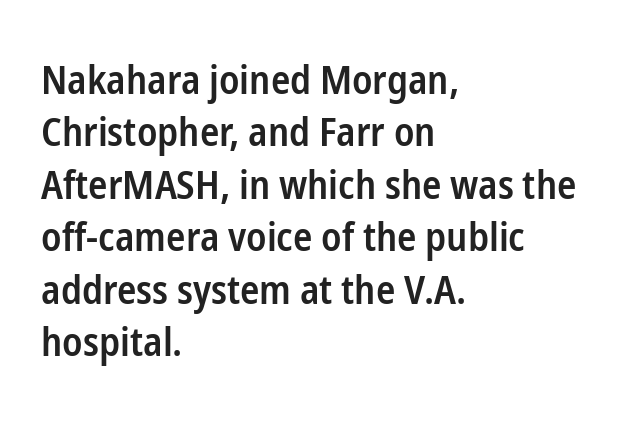
Q: Is the text bold? A: Semi-bold.
Q: Is the text italic (slanted)? A: No, it is upright.
Q: Is the typeface a serif or a sans-serif typeface? A: Sans-serif.
Q: Is the text underlined? A: No.
Q: How is the paragraph aligned? A: Left-aligned.
Q: Is the spacing between letters normal or unusually wide? A: Normal.
Q: Is the spacing between lines tight, normal or loose? A: Normal.
Q: Width (condensed, normal, or wide)? A: Condensed.
Q: Stroke contrast? A: Low.
Q: x-height? A: Medium.
Q: Monospaced? A: No.
